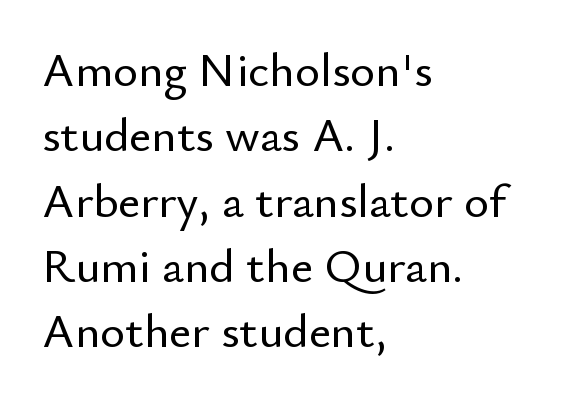
{"serif": "no", "italic": "no", "width": "normal", "stroke_contrast": "low", "x_height": "small", "monospaced": "no", "underline": "no", "align": "left", "line_spacing": "normal", "line_spacing_ratio": 1.36, "letter_spacing": "normal", "letter_spacing_em": 0.0, "glyph_px": 48}
